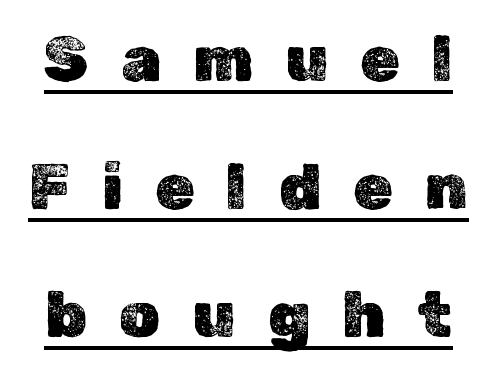
{"italic": "no", "width": "normal", "x_height": "medium", "monospaced": "no", "underline": "yes", "line_spacing": "loose", "line_spacing_ratio": 2.0, "letter_spacing": "wide", "letter_spacing_em": 0.5, "glyph_px": 64}
